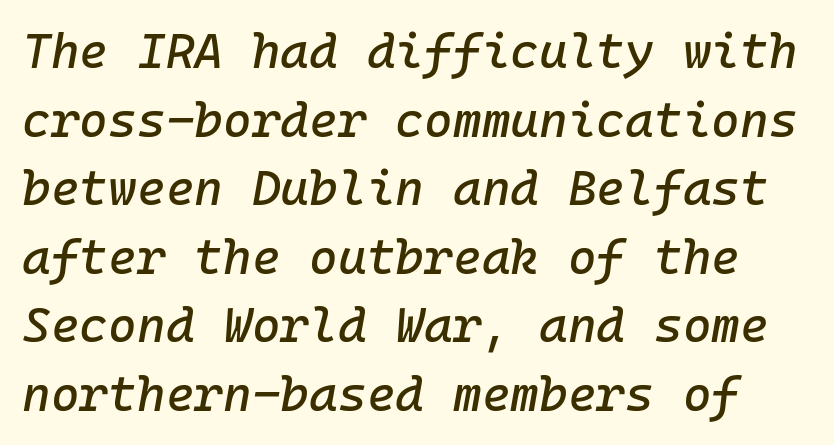
The passage shown is typed in a monospace face where columns stay perfectly aligned. Nobody drew a line under any word here. The line-height multiplier appears to be the usual default. Notice how the stems are inclined rather than vertical — that's the hallmark of italics. Spacing between characters is what you'd get straight out of the box.
